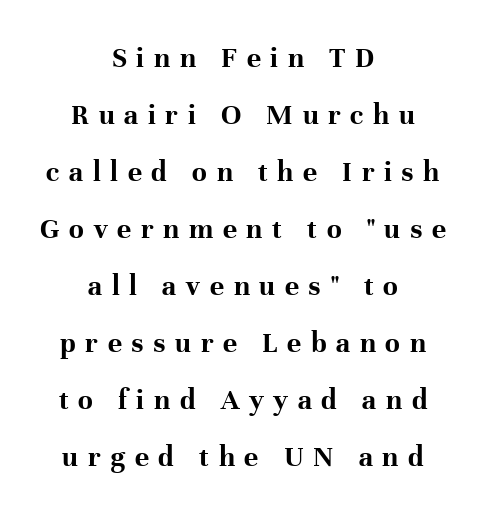
{"serif": "yes", "italic": "no", "bold": "yes", "weight": "bold", "width": "normal", "stroke_contrast": "high", "x_height": "medium", "monospaced": "no", "underline": "no", "align": "center", "line_spacing": "loose", "line_spacing_ratio": 1.9, "letter_spacing": "wide", "letter_spacing_em": 0.32, "glyph_px": 30}
